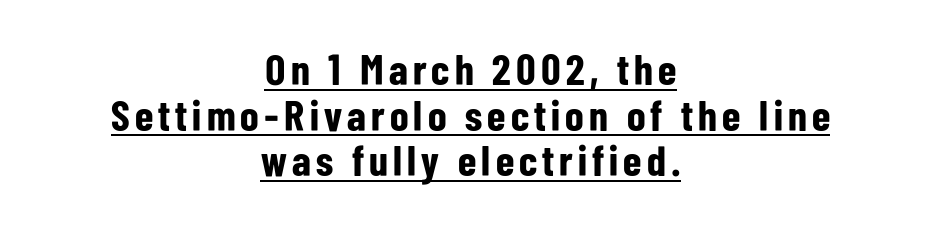
Honestly, the rows look squashed on top of each other. On the weight axis this lands at bold, roughly 700. You could not count columns in this text — the font is proportionally spaced. Do the letters lean? They stand straight. Line starts and ends both wander, symmetrically. The typesetter has applied underlining to the passage shown.
